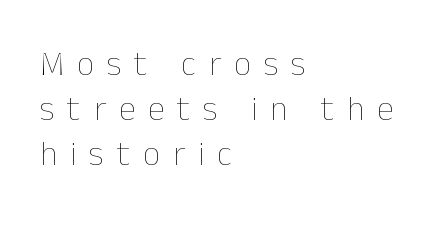
The image shows 34 px thin type, upright; set left-aligned, normal line spacing (1.32x), unusually wide letter spacing (+0.38 em), not underlined; low stroke contrast and a medium x-height.
